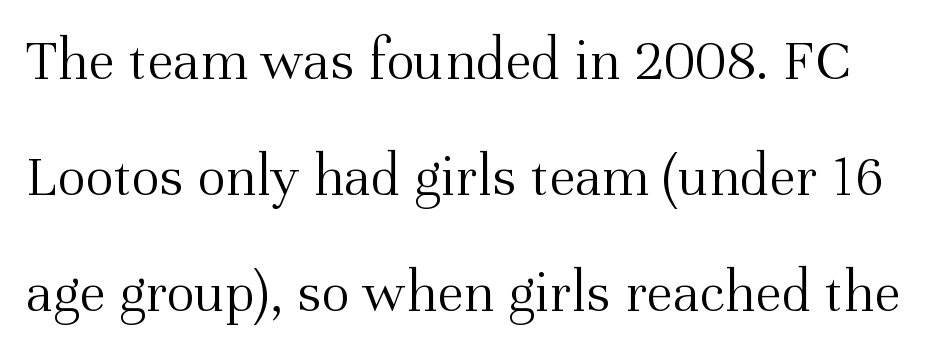
The image shows 60 px light serif type, upright; set loose line spacing (1.93x), normal letter spacing, not underlined; medium stroke contrast and a medium x-height.
